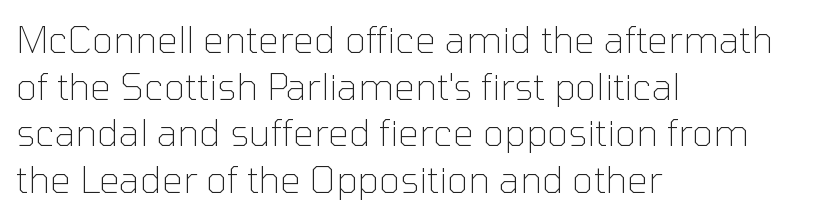
The image shows 37 px thin sans-serif type, upright; set left-aligned, normal line spacing (1.26x), normal letter spacing, not underlined; low stroke contrast and a medium x-height.
